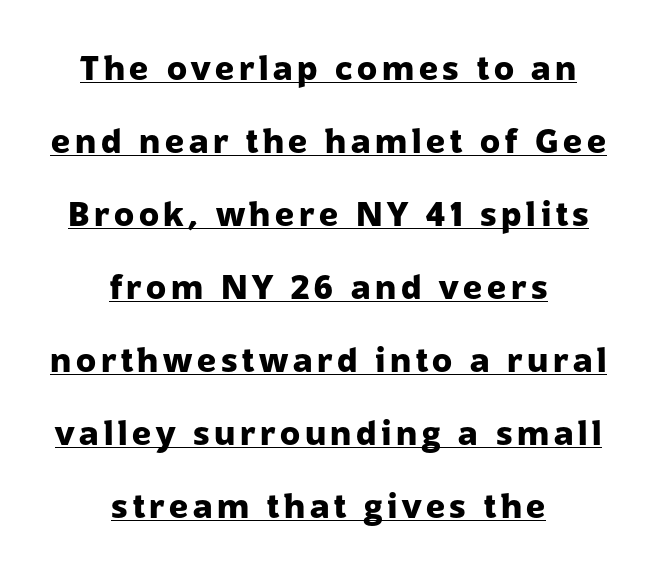
Q: Is the text bold? A: Yes.
Q: Is the text italic (slanted)? A: No, it is upright.
Q: Is the typeface a serif or a sans-serif typeface? A: Sans-serif.
Q: Is the text underlined? A: Yes.
Q: How is the paragraph aligned? A: Centered.
Q: Is the spacing between lines tight, normal or loose? A: Loose.
Q: Width (condensed, normal, or wide)? A: Normal.
Q: Stroke contrast? A: Low.
Q: x-height? A: Medium.
Q: Monospaced? A: No.
